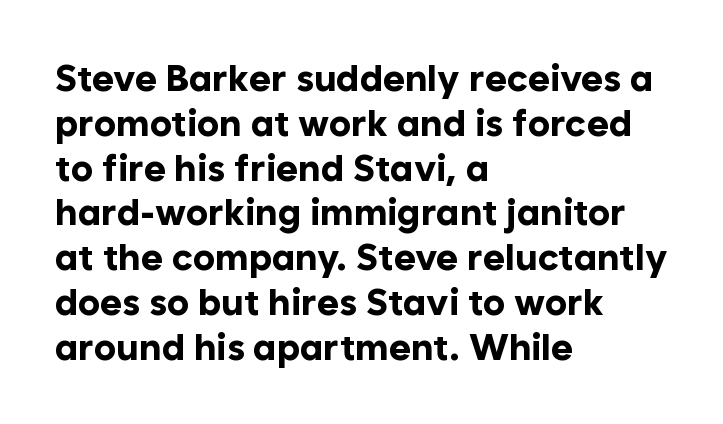
The image shows 37 px bold sans-serif type, upright; set left-aligned, line spacing 1.21x, normal letter spacing, not underlined; low stroke contrast and a medium x-height.
